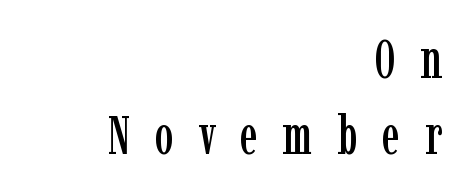
Spacing verdict: proportional, widths tailored to each character. Vertical strokes here are truly vertical. You can tell from the footed stems that serif type was used. Whoever set this chose a conventional vertical rhythm.
